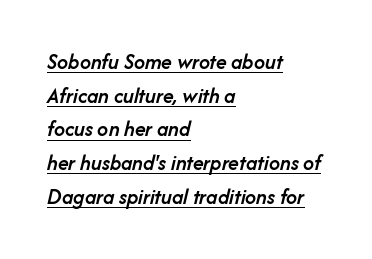
Q: Is the text bold? A: Semi-bold.
Q: Is the text italic (slanted)? A: Yes, it leans right by about 14 degrees.
Q: Is the text underlined? A: Yes.
Q: How is the paragraph aligned? A: Left-aligned.
Q: Is the spacing between letters normal or unusually wide? A: Normal.
Q: Is the spacing between lines tight, normal or loose? A: Normal.
